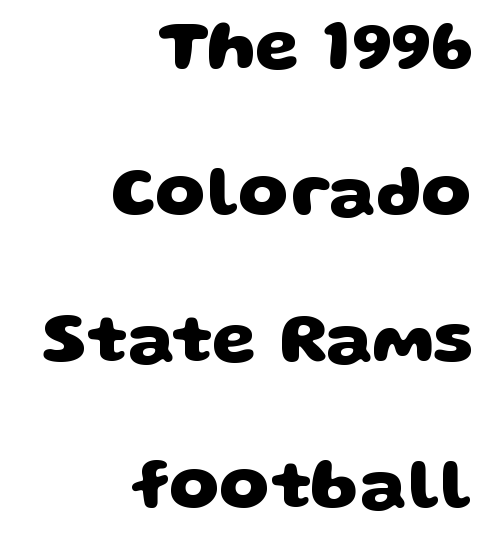
Q: Is the text bold? A: Yes.
Q: Is the typeface a serif or a sans-serif typeface? A: Sans-serif.
Q: Is the text underlined? A: No.
Q: How is the paragraph aligned? A: Right-aligned.
Q: Is the spacing between letters normal or unusually wide? A: Normal.
Q: Is the spacing between lines tight, normal or loose? A: Loose.
Q: Width (condensed, normal, or wide)? A: Wide.
Q: Stroke contrast? A: Low.
Q: x-height? A: Large.
Q: Monospaced? A: No.
